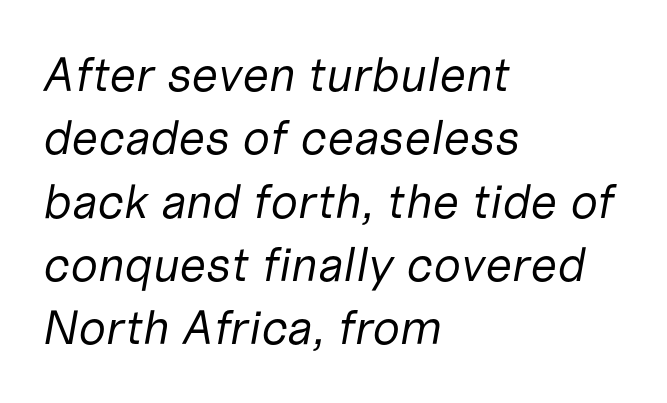
{"italic": "yes", "lean": "right", "slant_degrees": 10, "bold": "no", "weight": "regular", "width": "normal", "stroke_contrast": "low", "x_height": "medium", "monospaced": "no", "underline": "no", "align": "left", "line_spacing": "normal", "line_spacing_ratio": 1.32, "letter_spacing": "normal", "letter_spacing_em": 0.0, "glyph_px": 48}
